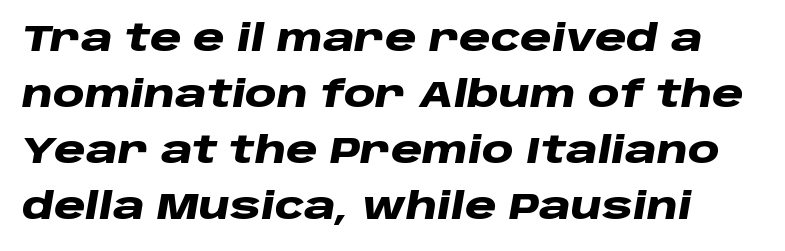
{"italic": "yes", "lean": "right", "slant_degrees": 10, "bold": "yes", "weight": "heavy", "width": "wide", "stroke_contrast": "low", "x_height": "large", "monospaced": "no", "underline": "no", "line_spacing": "normal", "line_spacing_ratio": 1.56, "letter_spacing": "normal", "letter_spacing_em": 0.0, "glyph_px": 36}
